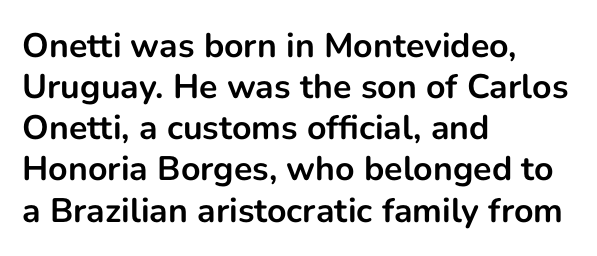
{"serif": "no", "italic": "no", "bold": "yes", "weight": "bold", "width": "normal", "stroke_contrast": "low", "x_height": "medium", "monospaced": "no", "underline": "no", "align": "left", "line_spacing_ratio": 1.21, "letter_spacing": "normal", "letter_spacing_em": 0.0, "glyph_px": 34}
